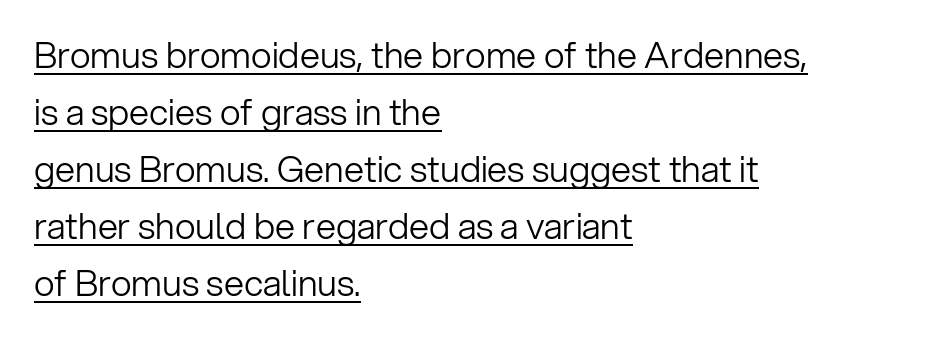
{"serif": "no", "italic": "no", "bold": "no", "weight": "light", "width": "normal", "stroke_contrast": "low", "x_height": "medium", "monospaced": "no", "underline": "yes", "align": "left", "line_spacing": "normal", "line_spacing_ratio": 1.58, "letter_spacing": "normal", "letter_spacing_em": 0.0, "glyph_px": 36}
